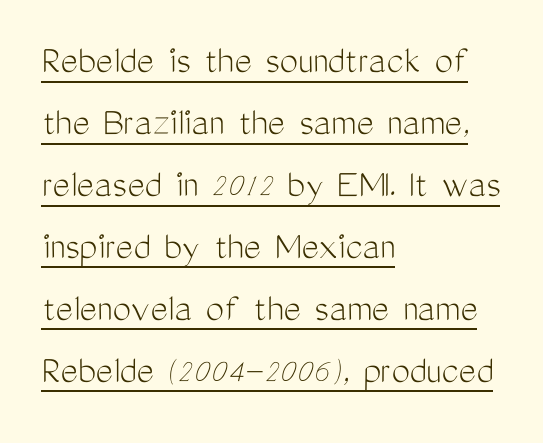
The tracking reads as untouched default to a designer's eye. Alignment: flush left. The passage shown is underscored from start to finish. Designer's note — italics off, roman on. No chunkiness to these letters — they're not bold. Spacing verdict: proportional, widths tailored to each character.
